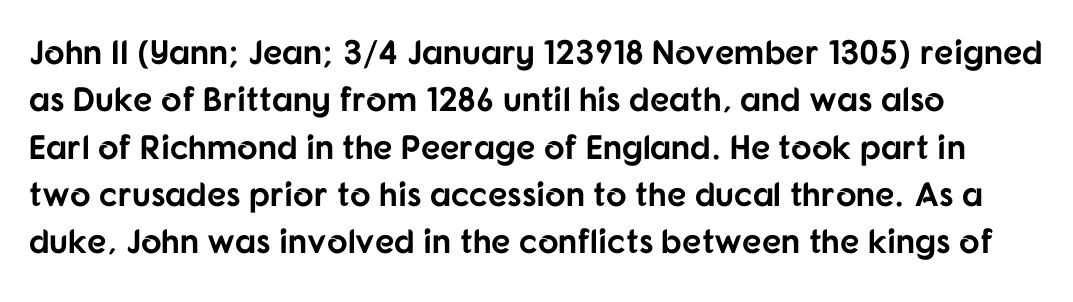
The image shows 34 px bold sans-serif type, upright; set normal line spacing (1.39x), normal letter spacing, not underlined; low stroke contrast and a medium x-height.
